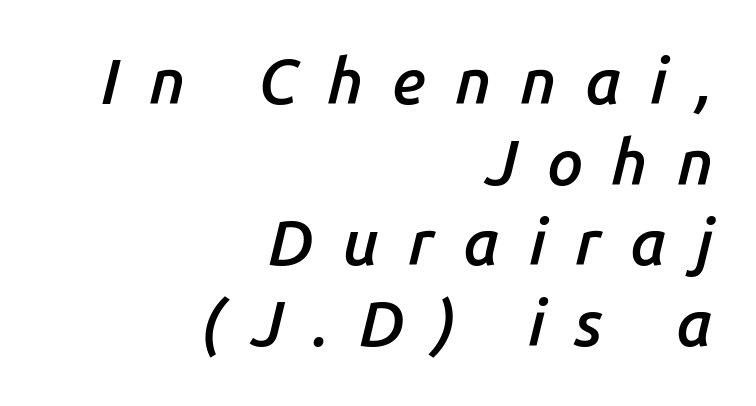
The image shows 64 px semibold type, italic (leaning right); set right-aligned, normal line spacing (1.26x), unusually wide letter spacing (+0.45 em), not underlined; low stroke contrast and a medium x-height.
